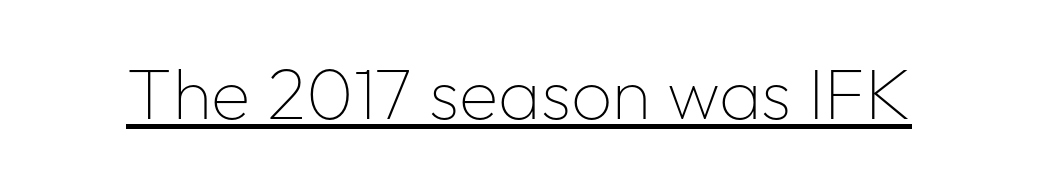
{"serif": "no", "italic": "no", "bold": "no", "weight": "thin", "width": "normal", "stroke_contrast": "low", "x_height": "medium", "monospaced": "no", "underline": "yes", "letter_spacing": "normal", "letter_spacing_em": 0.0, "glyph_px": 72}
